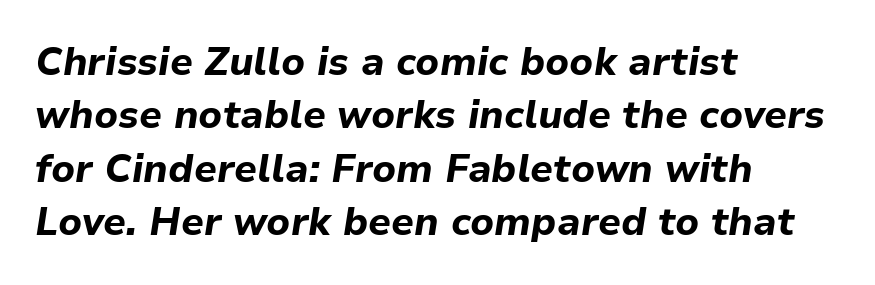
Q: Is the text bold? A: Yes.
Q: Is the text italic (slanted)? A: Yes, it leans right by about 9 degrees.
Q: Is the text underlined? A: No.
Q: How is the paragraph aligned? A: Left-aligned.
Q: Is the spacing between letters normal or unusually wide? A: Normal.
Q: Is the spacing between lines tight, normal or loose? A: Normal.
Q: Width (condensed, normal, or wide)? A: Normal.
Q: Stroke contrast? A: Low.
Q: x-height? A: Medium.
Q: Monospaced? A: No.
